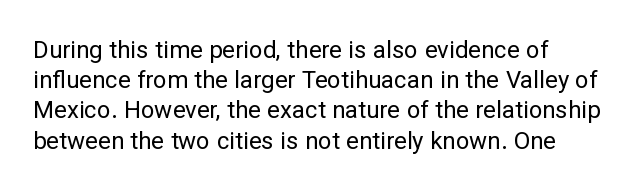
Q: Is the text bold? A: No.
Q: Is the text italic (slanted)? A: No, it is upright.
Q: Is the text underlined? A: No.
Q: How is the paragraph aligned? A: Left-aligned.
Q: Is the spacing between letters normal or unusually wide? A: Normal.
Q: Is the spacing between lines tight, normal or loose? A: Normal.
